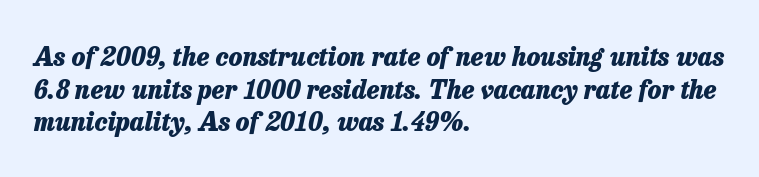
In CSS terms this would be text-align: left. Anything drawn beneath the words? Only blank space. Quick note: italic. Set as a true bold cut, around the 700 mark. A normal amount of white space separates one row of letters from the next.
